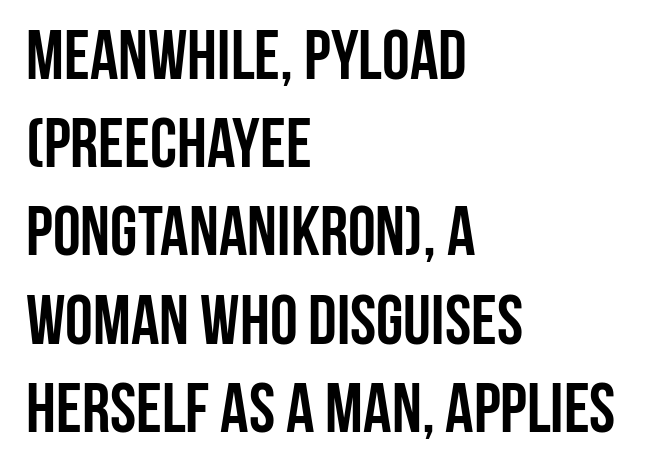
Each letter keeps its own natural width here, so spacing adapts to shape. The sample has been set heavy, in full bold. Which margin do the lines hug? The left one — the right edge is uneven. Letter spacing: default. Notice how descenders clear the ascenders below comfortably — that's standard leading.
